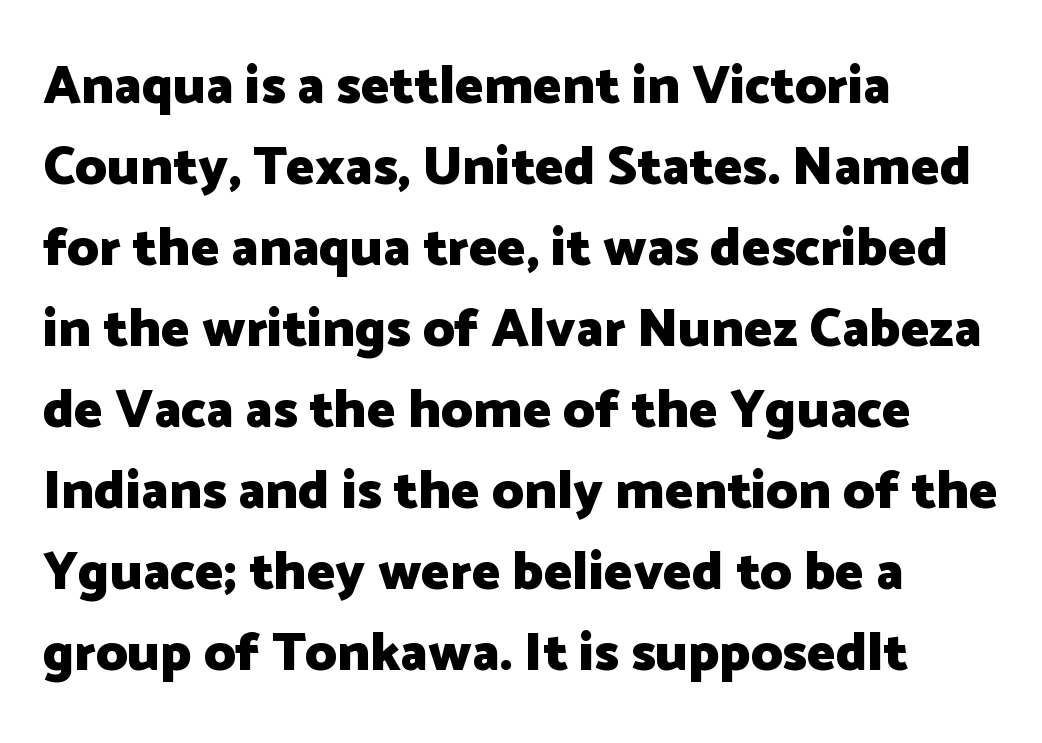
{"serif": "no", "italic": "no", "bold": "yes", "weight": "heavy", "width": "normal", "stroke_contrast": "low", "x_height": "medium", "monospaced": "no", "underline": "no", "align": "left", "line_spacing": "normal", "line_spacing_ratio": 1.5, "letter_spacing": "normal", "letter_spacing_em": 0.0, "glyph_px": 54}
